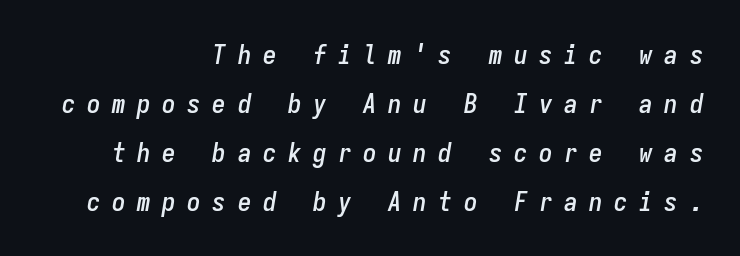
The image shows 27 px text type, italic (leaning right); set right-aligned, line spacing 1.81x, unusually wide letter spacing (+0.43 em), not underlined.
